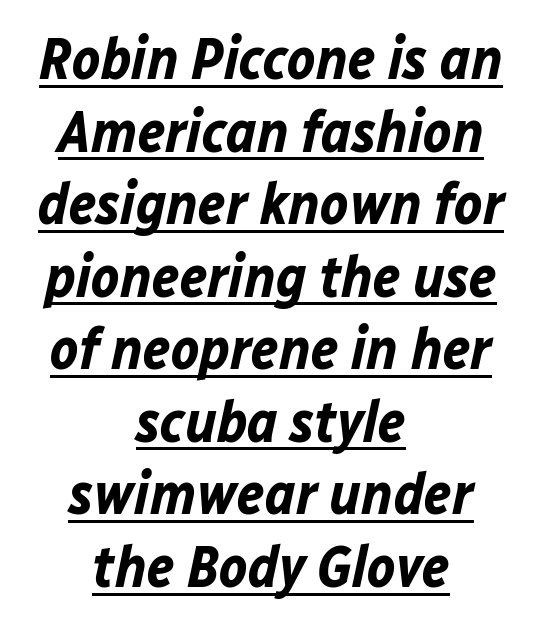
The image shows 59 px bold type, italic (leaning right); set centered, line spacing 1.23x, normal letter spacing, underlined; low stroke contrast and a medium x-height.
